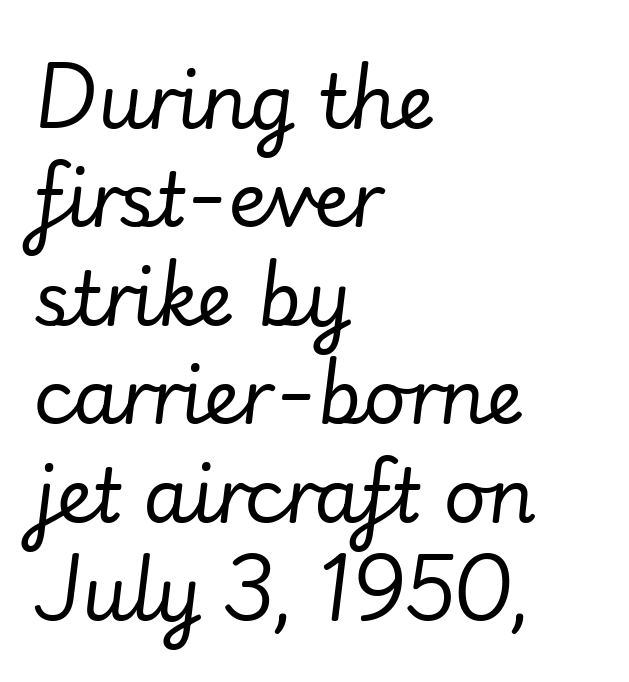
{"italic": "yes", "lean": "right", "slant_degrees": 7, "bold": "no", "weight": "regular", "width": "normal", "stroke_contrast": "low", "x_height": "small", "monospaced": "no", "underline": "no", "align": "left", "line_spacing": "normal", "line_spacing_ratio": 1.33, "letter_spacing": "normal", "letter_spacing_em": 0.0, "glyph_px": 74}
